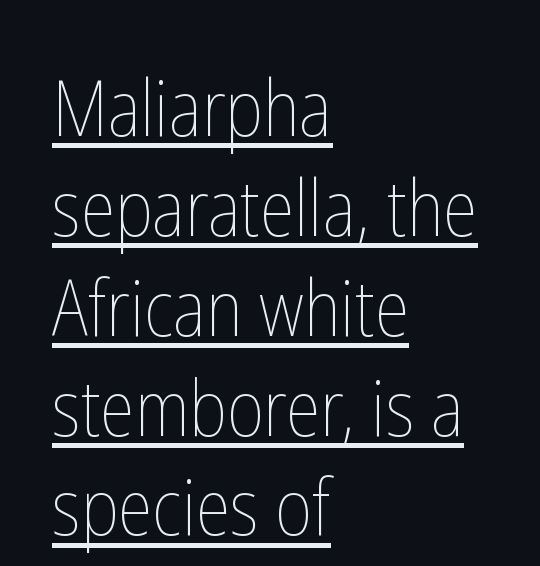
{"italic": "no", "bold": "no", "weight": "thin", "width": "condensed", "stroke_contrast": "low", "x_height": "medium", "monospaced": "no", "underline": "yes", "align": "left", "line_spacing": "normal", "line_spacing_ratio": 1.28, "letter_spacing": "normal", "letter_spacing_em": 0.0, "glyph_px": 78}
